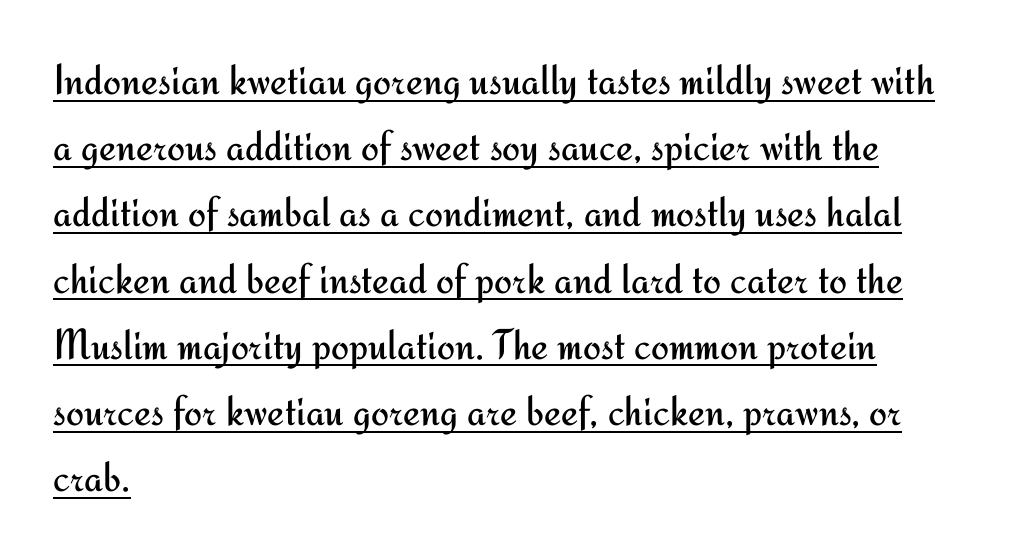
{"serif": "no", "italic": "no", "bold": "no", "weight": "regular", "width": "normal", "stroke_contrast": "medium", "x_height": "small", "monospaced": "no", "underline": "yes", "align": "left", "line_spacing": "normal", "line_spacing_ratio": 1.54, "letter_spacing": "normal", "letter_spacing_em": 0.0, "glyph_px": 43}
